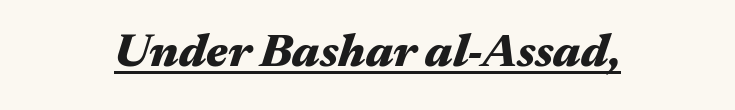
The image shows 47 px heavy, wide type, italic (leaning right); set normal letter spacing, underlined; medium stroke contrast and a medium x-height.
